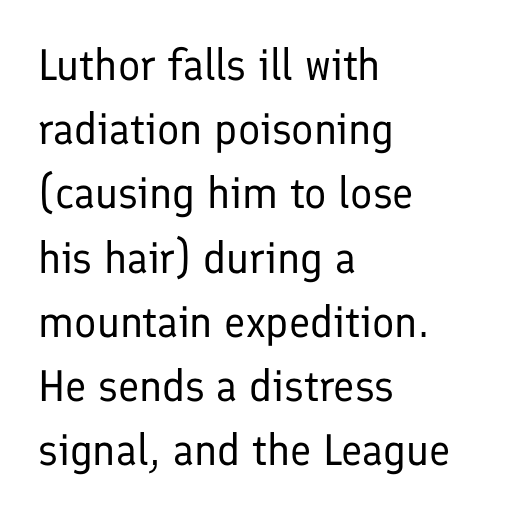
Q: Is the text bold? A: No.
Q: Is the text italic (slanted)? A: No, it is upright.
Q: Is the typeface a serif or a sans-serif typeface? A: Sans-serif.
Q: Is the text underlined? A: No.
Q: How is the paragraph aligned? A: Left-aligned.
Q: Is the spacing between letters normal or unusually wide? A: Normal.
Q: Is the spacing between lines tight, normal or loose? A: Normal.
Q: Width (condensed, normal, or wide)? A: Normal.
Q: Stroke contrast? A: Low.
Q: x-height? A: Medium.
Q: Monospaced? A: No.
